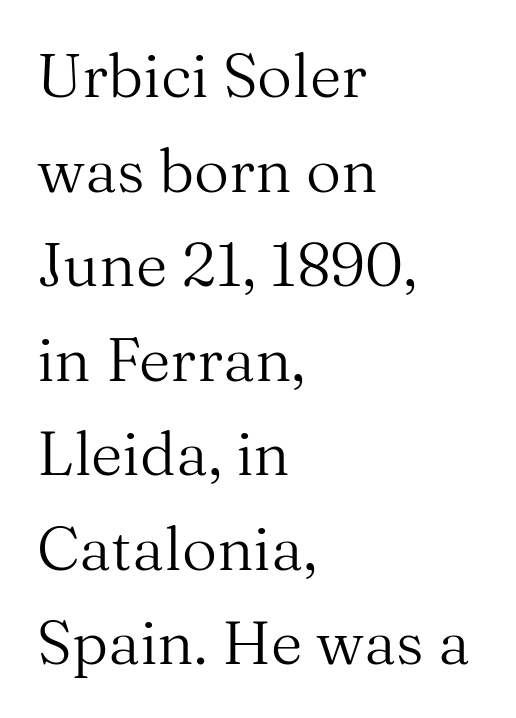
The image shows 61 px regular-weight serif type, upright; set left-aligned, normal line spacing (1.55x), normal letter spacing, not underlined; medium stroke contrast and a medium x-height.
